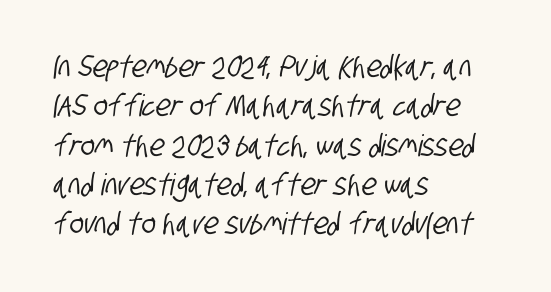
The image shows 30 px condensed sans-serif type; set left-aligned, normal line spacing (1.31x), normal letter spacing, not underlined; low stroke contrast and a large x-height.
